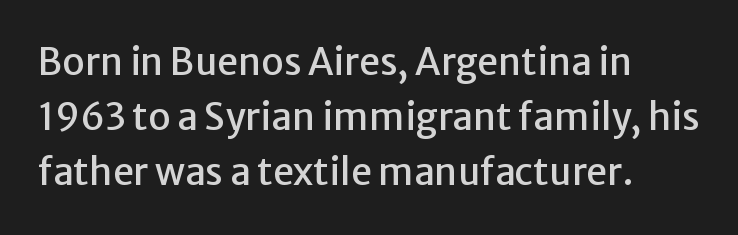
It's the straight-up-and-down kind of type. Interline gaps are of average width in this sample. Descenders hang freely into open space. In terms of letterform style, serifs are entirely absent.
